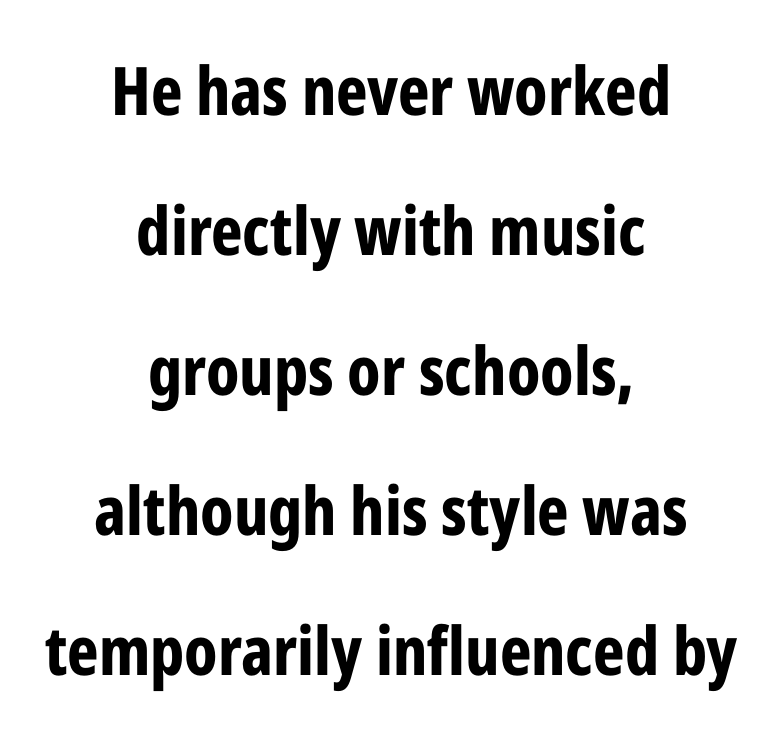
Q: Is the text bold? A: Yes.
Q: Is the text italic (slanted)? A: No, it is upright.
Q: Is the typeface a serif or a sans-serif typeface? A: Sans-serif.
Q: Is the text underlined? A: No.
Q: How is the paragraph aligned? A: Centered.
Q: Is the spacing between letters normal or unusually wide? A: Normal.
Q: Is the spacing between lines tight, normal or loose? A: Loose.
Q: Width (condensed, normal, or wide)? A: Condensed.
Q: Stroke contrast? A: Low.
Q: x-height? A: Medium.
Q: Monospaced? A: No.
